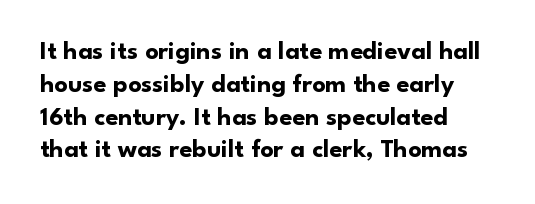
Reading down the column, the eye jumps a familiar distance to each next line. The passage shown is not underscored anywhere. Its strokes are broad and dark, the hallmark of bold type. Quick note: not italic, upright. Observe the ordinary spacing: letters are neighbours, not strangers. Line beginnings align vertically; line endings do not.
